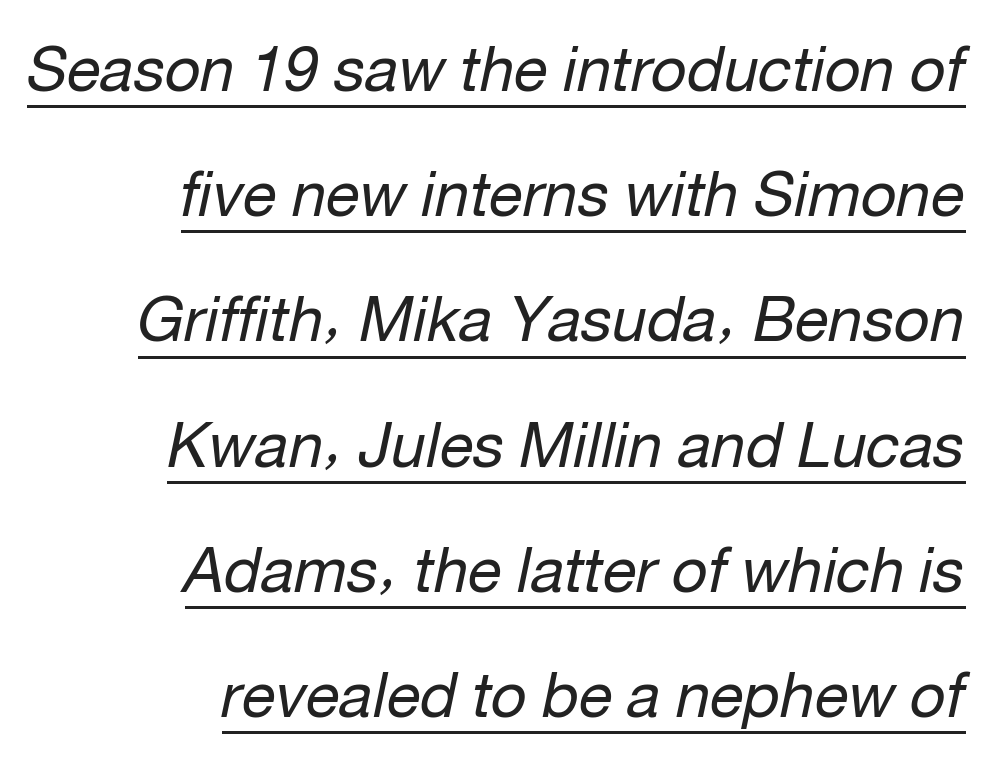
Q: Is the text bold? A: No.
Q: Is the text italic (slanted)? A: Yes, it leans right by about 12 degrees.
Q: Is the text underlined? A: Yes.
Q: How is the paragraph aligned? A: Right-aligned.
Q: Is the spacing between letters normal or unusually wide? A: Normal.
Q: Is the spacing between lines tight, normal or loose? A: Loose.
Q: Width (condensed, normal, or wide)? A: Normal.
Q: Stroke contrast? A: Low.
Q: x-height? A: Medium.
Q: Monospaced? A: No.
